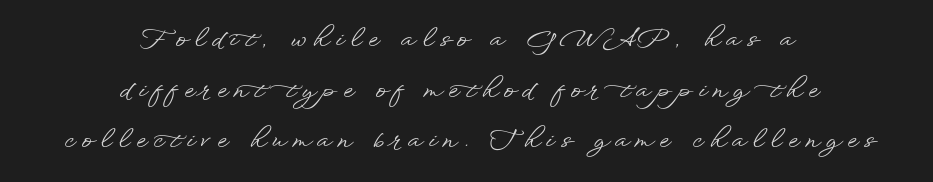
The horizontal fit of the characters is loose and conspicuously gappy. Regarding leading, the lines here are spaced well apart. Does the copy run flush right? No — it is centered line by line. The gap between lines stays unmarked.
